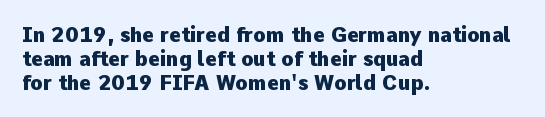
The image shows 20 px bold type, upright; set left-aligned, line spacing 1.2x, normal letter spacing, not underlined.
